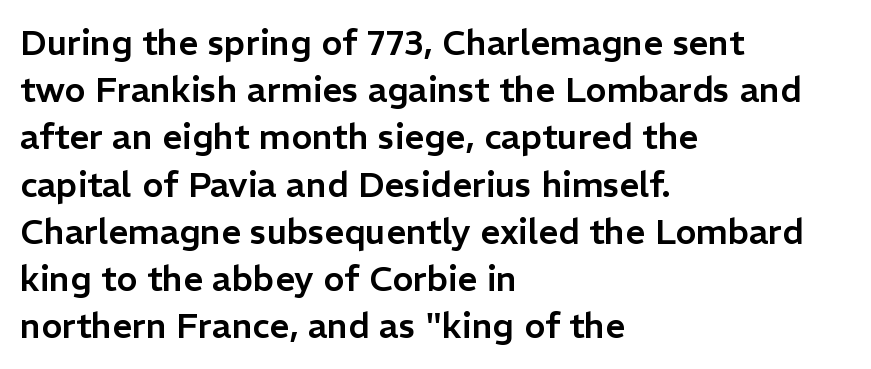
{"serif": "no", "italic": "no", "width": "normal", "stroke_contrast": "low", "x_height": "medium", "monospaced": "no", "underline": "no", "align": "left", "line_spacing": "normal", "line_spacing_ratio": 1.35, "letter_spacing": "normal", "letter_spacing_em": 0.0, "glyph_px": 35}
